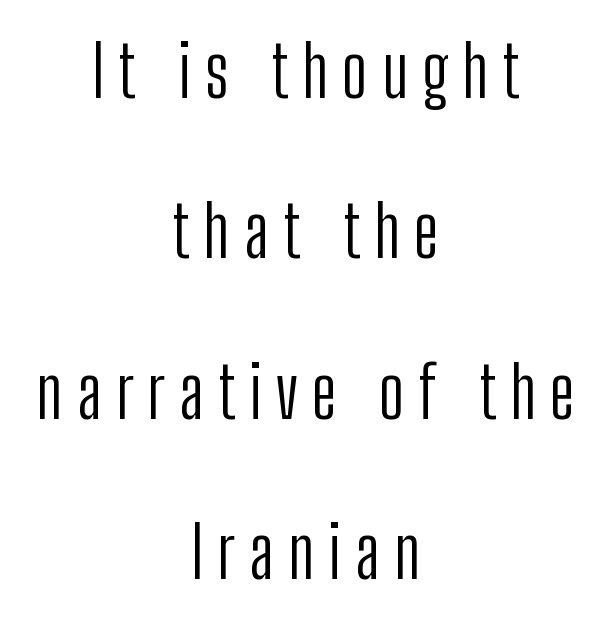
The image shows 71 px light, condensed sans-serif type, upright; set centered, loose line spacing (2.26x), unusually wide letter spacing (+0.2 em), not underlined; low stroke contrast and a medium x-height.
